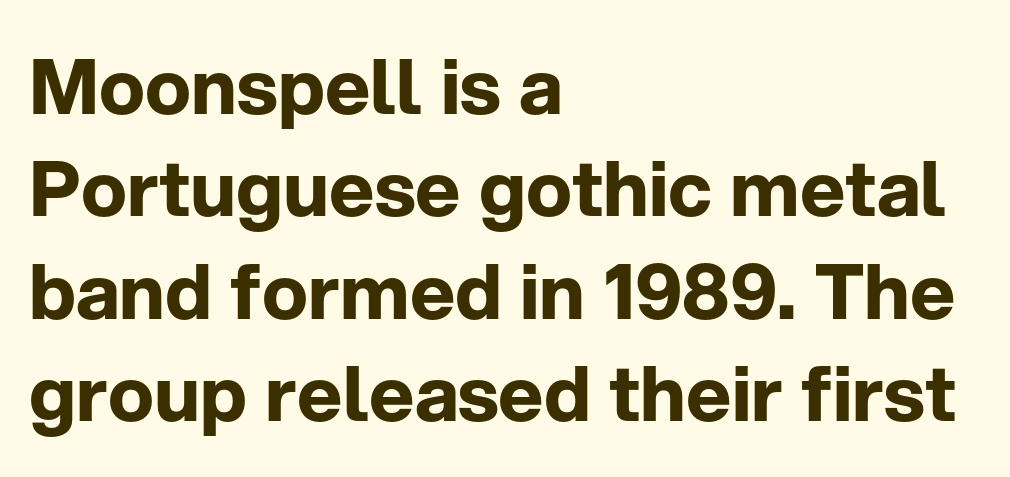
The image shows 77 px bold sans-serif type, upright; set left-aligned, normal line spacing (1.33x), normal letter spacing, not underlined; low stroke contrast and a medium x-height.
